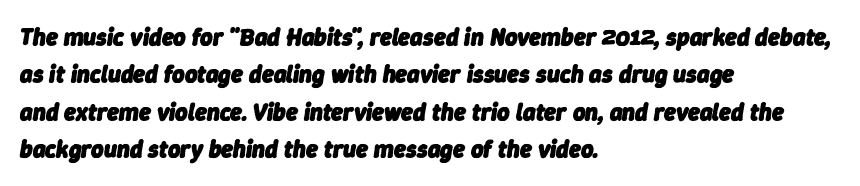
Q: Is the text bold? A: Yes.
Q: Is the text italic (slanted)? A: Yes, it leans right by about 9 degrees.
Q: Is the text underlined? A: No.
Q: How is the paragraph aligned? A: Left-aligned.
Q: Is the spacing between letters normal or unusually wide? A: Normal.
Q: Is the spacing between lines tight, normal or loose? A: Normal.
